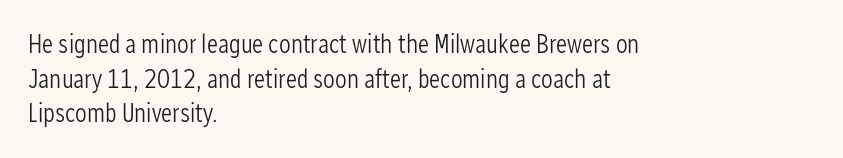
No chunkiness to these letters — they're not bold. A classic flush-left, rag-right setting is used for this passage. One glance says typical: line gaps are just what's usual. The letters sit at their default tracking, neither squeezed nor spread.
